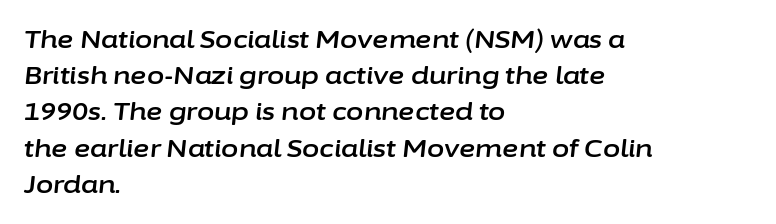
{"italic": "yes", "lean": "right", "slant_degrees": 6, "underline": "no", "align": "left", "line_spacing": "normal", "line_spacing_ratio": 1.45, "letter_spacing": "normal", "letter_spacing_em": 0.0, "glyph_px": 25}
